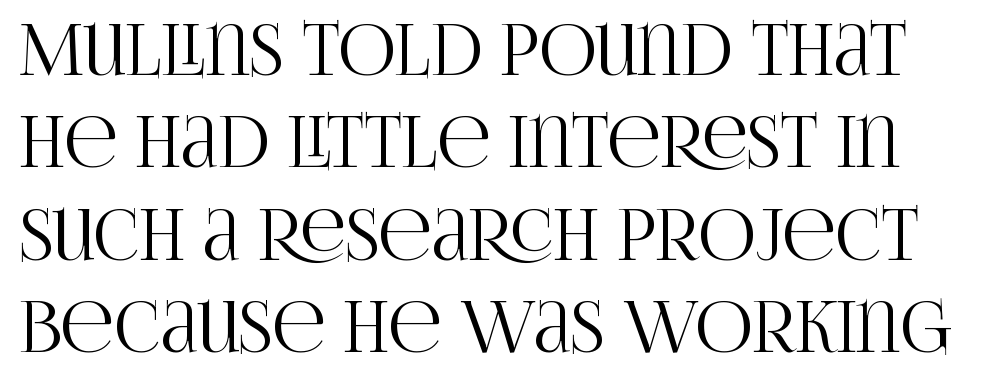
Does the type have serifs? Yes, each stem ends in a small foot. Honestly, the letter spacing is just normal — you wouldn't notice it. Vertical strokes here are truly vertical. Letters rest on an invisible, unmarked baseline.
